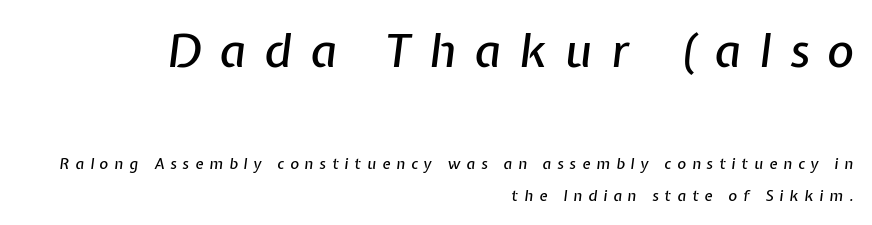
Compared with a flush-left layout, this one pins lines to the opposite, right side. Words float on clear page, feet unadorned. Here the designer chose a conventional face with non-uniform glyph widths. Substantial extra tracking has been applied to these lines. Quick note: interline space is abundant.
